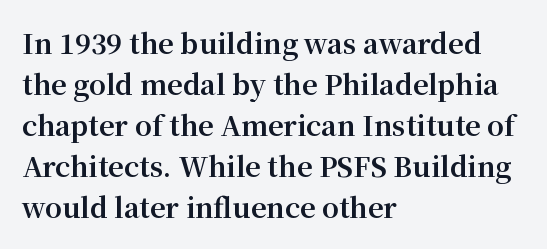
Line beginnings align vertically; line endings do not. Between one letter and the next there's only the usual sliver of space. Notice how descenders clear the ascenders below comfortably — that's standard leading. Does the lettering tilt? It doesn't — this is upright. Letters rest on an invisible, unmarked baseline.
